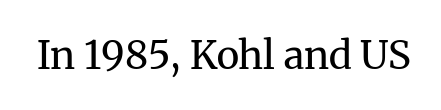
{"serif": "yes", "italic": "no", "bold": "no", "weight": "regular", "width": "normal", "stroke_contrast": "medium", "x_height": "medium", "monospaced": "no", "underline": "no", "letter_spacing": "normal", "letter_spacing_em": 0.0, "glyph_px": 39}
